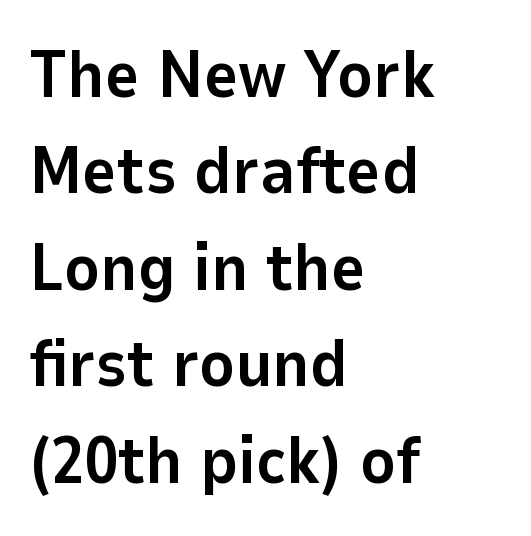
{"serif": "no", "italic": "no", "bold": "yes", "weight": "bold", "width": "normal", "stroke_contrast": "low", "x_height": "medium", "monospaced": "no", "underline": "no", "align": "left", "line_spacing": "normal", "line_spacing_ratio": 1.44, "letter_spacing": "normal", "letter_spacing_em": 0.0, "glyph_px": 67}
